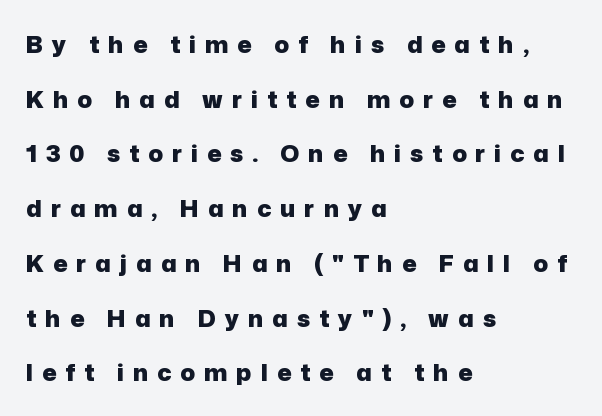
Q: Is the text bold? A: Yes.
Q: Is the text italic (slanted)? A: No, it is upright.
Q: Is the text underlined? A: No.
Q: How is the paragraph aligned? A: Left-aligned.
Q: Is the spacing between letters normal or unusually wide? A: Unusually wide.
Q: Is the spacing between lines tight, normal or loose? A: Loose.
